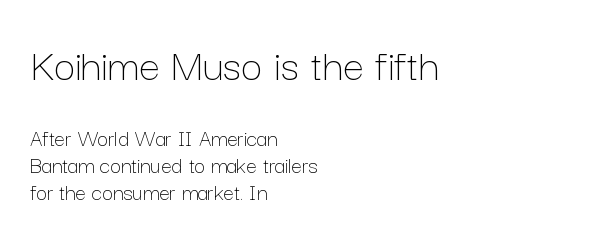
Proportional: the letters do not fall into vertical columns. Cramped leading. Honestly, the letter spacing is just normal — you wouldn't notice it. These lines are set flush left with a ragged right edge.
